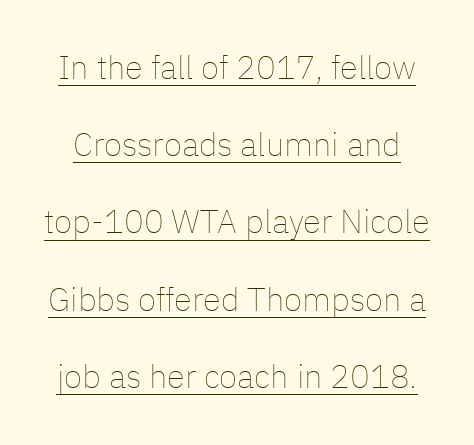
Q: Is the text bold? A: No.
Q: Is the text italic (slanted)? A: No, it is upright.
Q: Is the text underlined? A: Yes.
Q: Is the spacing between letters normal or unusually wide? A: Normal.
Q: Is the spacing between lines tight, normal or loose? A: Loose.
Q: Width (condensed, normal, or wide)? A: Normal.
Q: Stroke contrast? A: Low.
Q: x-height? A: Medium.
Q: Monospaced? A: No.
